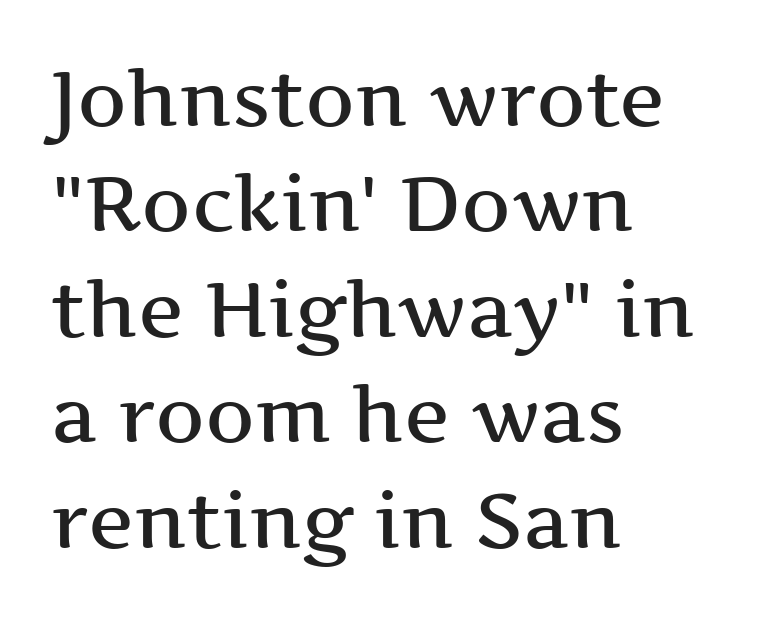
{"serif": "yes", "italic": "no", "width": "wide", "stroke_contrast": "medium", "x_height": "medium", "monospaced": "no", "underline": "no", "align": "left", "line_spacing": "normal", "line_spacing_ratio": 1.37, "letter_spacing": "normal", "letter_spacing_em": 0.0, "glyph_px": 77}
